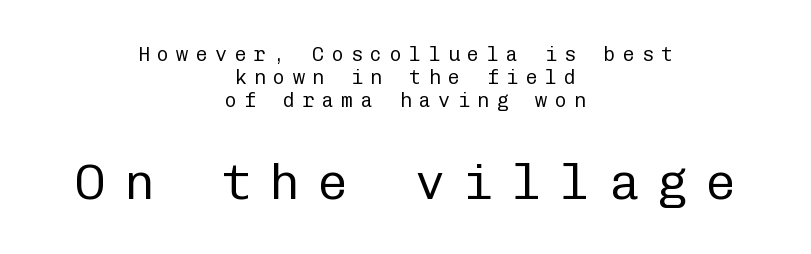
The image shows 50 px regular-weight sans-serif type, upright, monospaced; set centered, line spacing 1.16x, unusually wide letter spacing (+0.37 em), not underlined; the second (bottom) block is 2.5x larger; low stroke contrast and a medium x-height.
